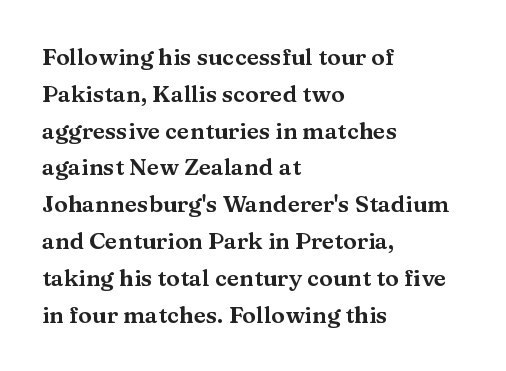
Q: Is the text italic (slanted)? A: No, it is upright.
Q: Is the text underlined? A: No.
Q: How is the paragraph aligned? A: Left-aligned.
Q: Is the spacing between letters normal or unusually wide? A: Normal.
Q: Is the spacing between lines tight, normal or loose? A: Normal.
